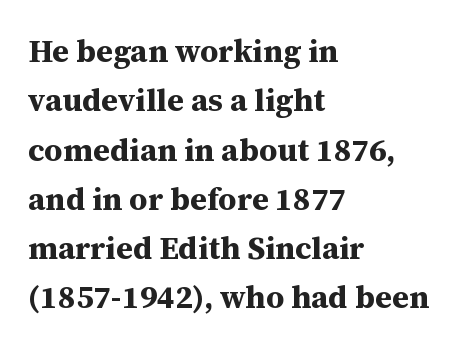
Q: Is the text bold? A: Yes.
Q: Is the text italic (slanted)? A: No, it is upright.
Q: Is the typeface a serif or a sans-serif typeface? A: Serif.
Q: Is the text underlined? A: No.
Q: How is the paragraph aligned? A: Left-aligned.
Q: Is the spacing between letters normal or unusually wide? A: Normal.
Q: Is the spacing between lines tight, normal or loose? A: Normal.
Q: Width (condensed, normal, or wide)? A: Normal.
Q: Stroke contrast? A: Medium.
Q: x-height? A: Medium.
Q: Monospaced? A: No.
